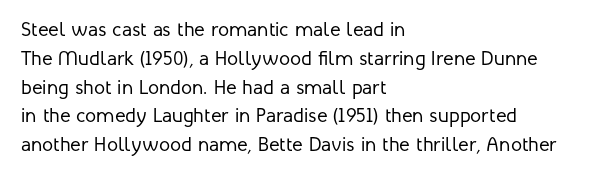
Vertical strokes here are truly vertical. The typesetting does not lean heavy: it is not bold. These lines keep a tight, regular rhythm from letter to letter. Anything drawn beneath the words? Only blank space. The designer left line spacing at the default. Caption: multi-line text, flush left, ragged right.
